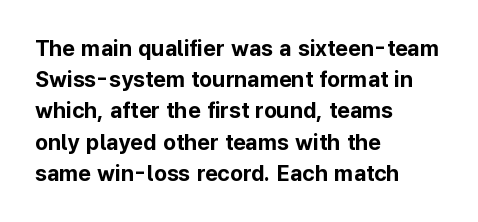
In CSS terms this would be text-align: left. Baseline-to-baseline distance is the conventional proportion of letter height. Notice how the stems are strictly vertical — no italics here. The space beneath each line is pristine and unruled. Spacing between characters is what you'd get straight out of the box. The passage shown is emphatically bold.
